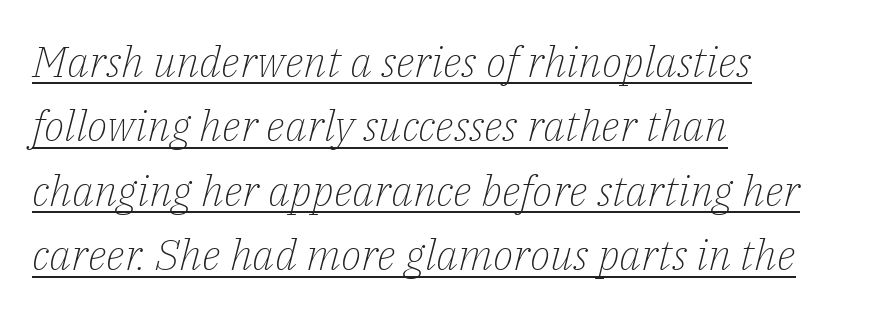
The image shows 43 px light serif type, italic (leaning right); set left-aligned, normal line spacing (1.5x), normal letter spacing, underlined; low stroke contrast and a medium x-height.
